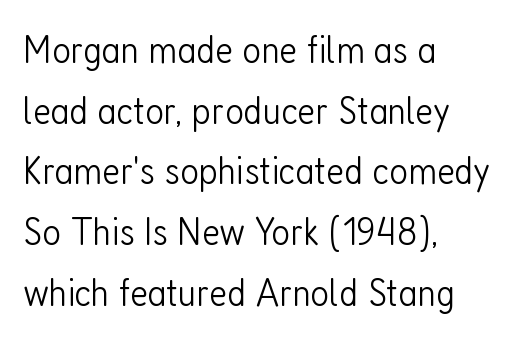
Q: Is the text bold? A: No.
Q: Is the text italic (slanted)? A: No, it is upright.
Q: Is the typeface a serif or a sans-serif typeface? A: Sans-serif.
Q: Is the text underlined? A: No.
Q: How is the paragraph aligned? A: Left-aligned.
Q: Is the spacing between letters normal or unusually wide? A: Normal.
Q: Is the spacing between lines tight, normal or loose? A: Normal.
Q: Width (condensed, normal, or wide)? A: Condensed.
Q: Stroke contrast? A: Low.
Q: x-height? A: Medium.
Q: Monospaced? A: No.
